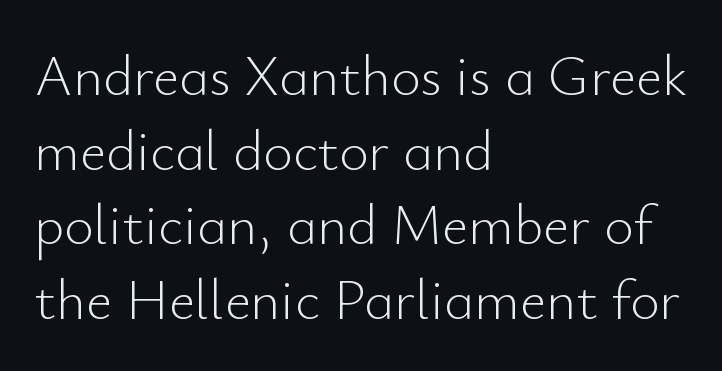
{"serif": "no", "italic": "no", "bold": "no", "weight": "light", "width": "normal", "stroke_contrast": "low", "x_height": "small", "monospaced": "no", "underline": "no", "align": "left", "line_spacing": "normal", "line_spacing_ratio": 1.31, "letter_spacing": "normal", "letter_spacing_em": 0.0, "glyph_px": 57}
